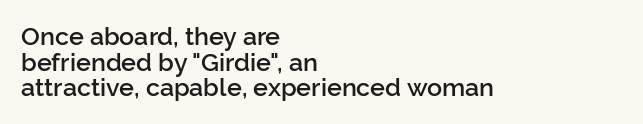
{"italic": "no", "bold": "semi", "underline": "no", "align": "left", "line_spacing": "tight", "line_spacing_ratio": 1.03, "letter_spacing": "normal", "letter_spacing_em": 0.0, "glyph_px": 25}
